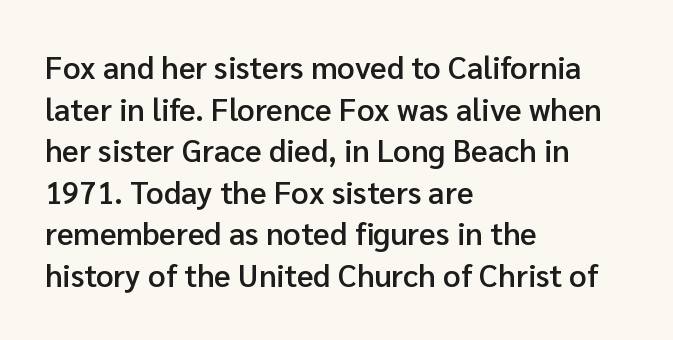
Honestly, the row spacing looks completely unremarkable. Font category for this specimen: sans-serif. Caption: multi-line text, flush left, ragged right. These lines carry some extra weight — a demibold, not a full bold.
